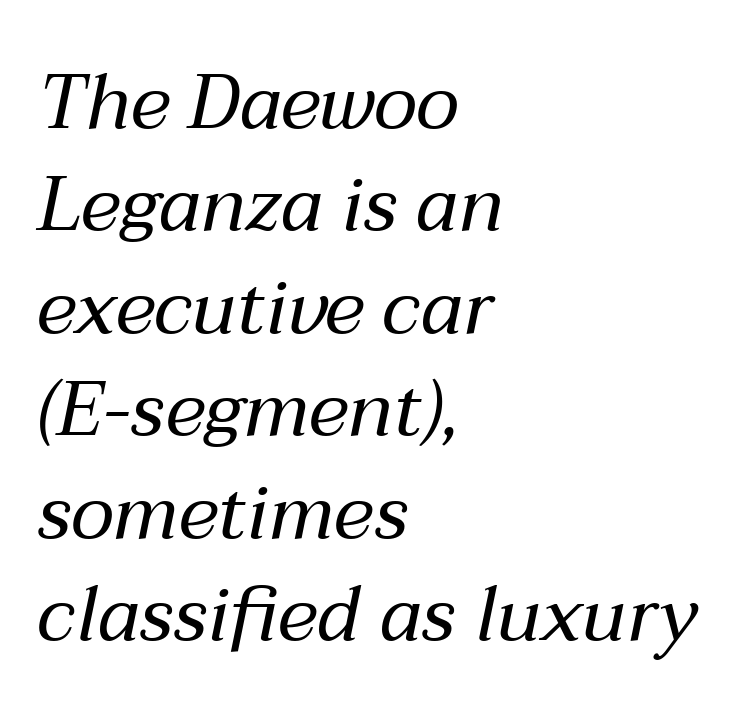
The image shows 77 px regular-weight type, italic (leaning right); set left-aligned, normal line spacing (1.33x), normal letter spacing, not underlined; medium stroke contrast and a medium x-height.
